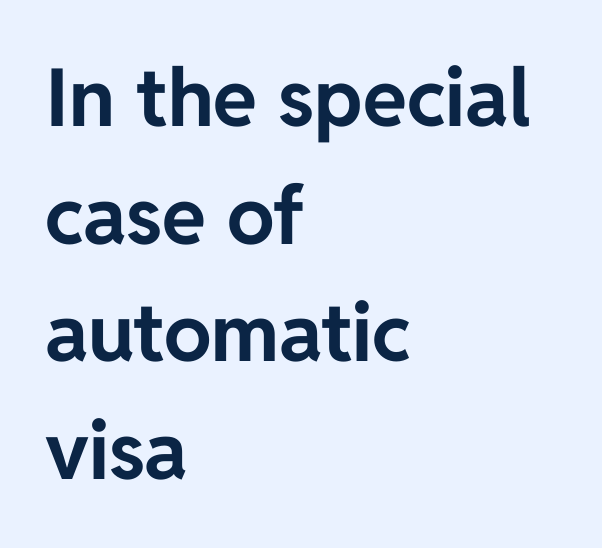
The image shows 80 px bold sans-serif type, upright; set left-aligned, normal line spacing (1.47x), normal letter spacing, not underlined; low stroke contrast and a medium x-height.
